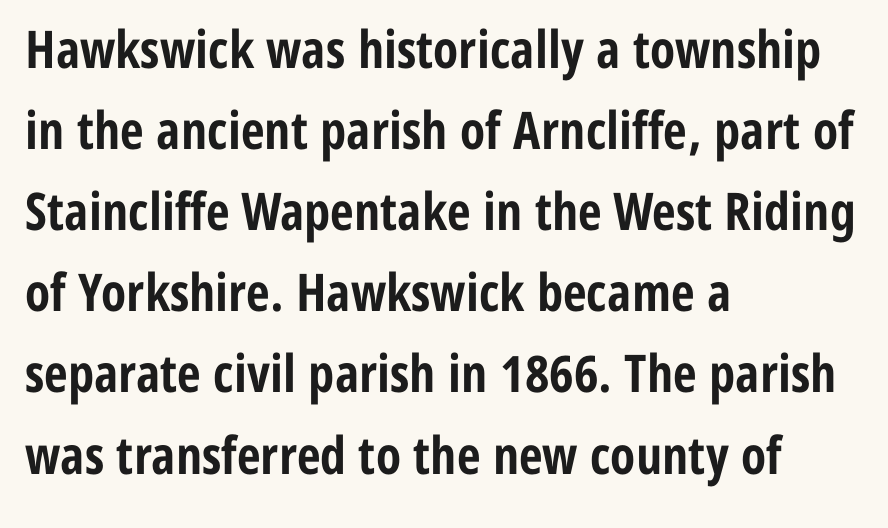
{"serif": "no", "italic": "no", "bold": "yes", "weight": "bold", "width": "condensed", "stroke_contrast": "low", "x_height": "medium", "monospaced": "no", "underline": "no", "align": "left", "line_spacing": "normal", "line_spacing_ratio": 1.56, "letter_spacing": "normal", "letter_spacing_em": 0.0, "glyph_px": 52}
